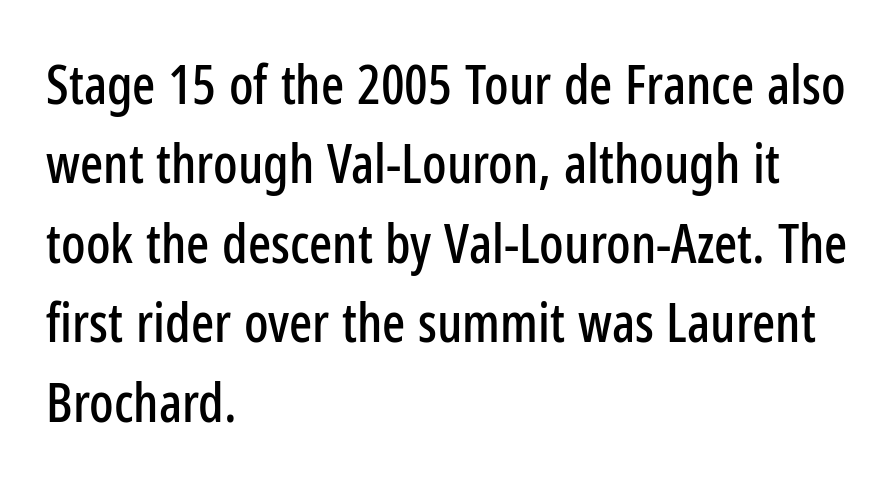
{"serif": "no", "italic": "no", "width": "condensed", "stroke_contrast": "low", "x_height": "medium", "monospaced": "no", "underline": "no", "align": "left", "line_spacing": "normal", "line_spacing_ratio": 1.47, "letter_spacing": "normal", "letter_spacing_em": 0.0, "glyph_px": 54}
